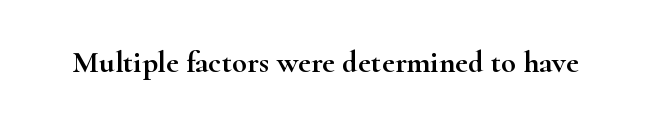
{"serif": "yes", "italic": "no", "width": "wide", "stroke_contrast": "high", "x_height": "small", "monospaced": "no", "underline": "no", "letter_spacing": "normal", "letter_spacing_em": 0.0, "glyph_px": 31}
